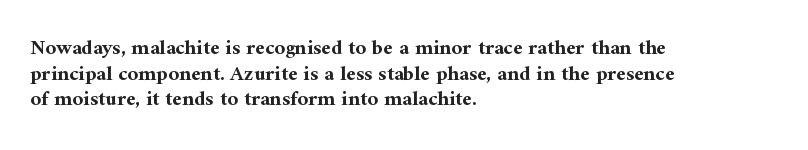
The image shows 21 px bold type, upright; set left-aligned, line spacing 1.22x, normal letter spacing, not underlined.
